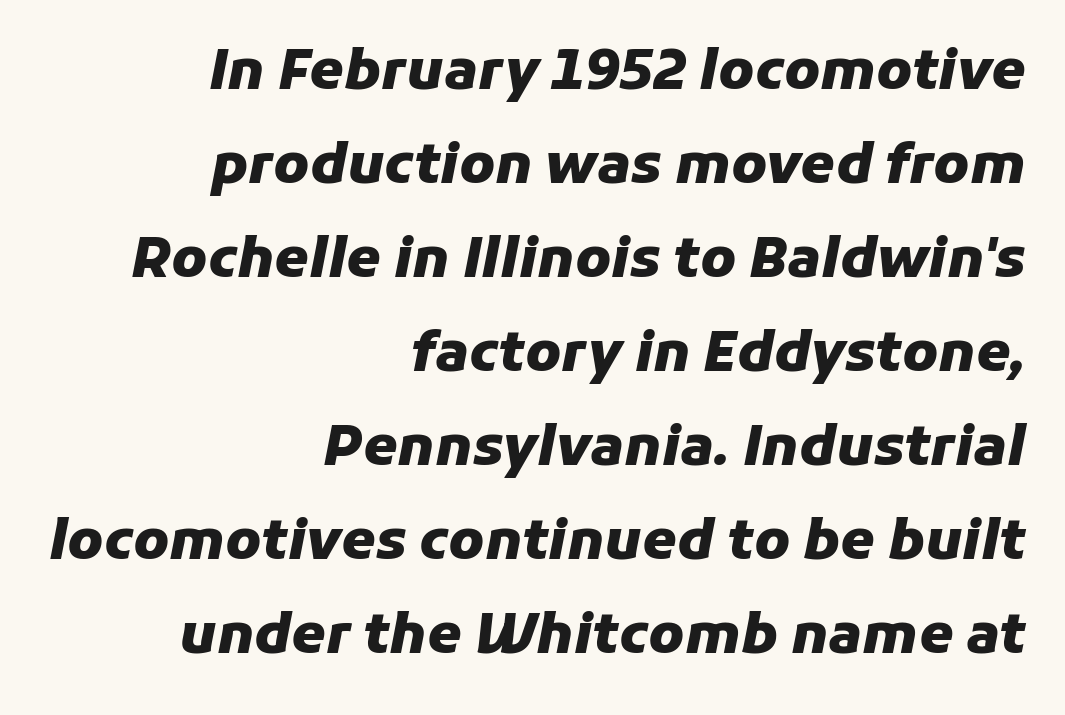
Q: Is the text bold? A: Yes.
Q: Is the text italic (slanted)? A: Yes, it leans right by about 11 degrees.
Q: Is the text underlined? A: No.
Q: How is the paragraph aligned? A: Right-aligned.
Q: Is the spacing between letters normal or unusually wide? A: Normal.
Q: Width (condensed, normal, or wide)? A: Normal.
Q: Stroke contrast? A: Low.
Q: x-height? A: Medium.
Q: Monospaced? A: No.
